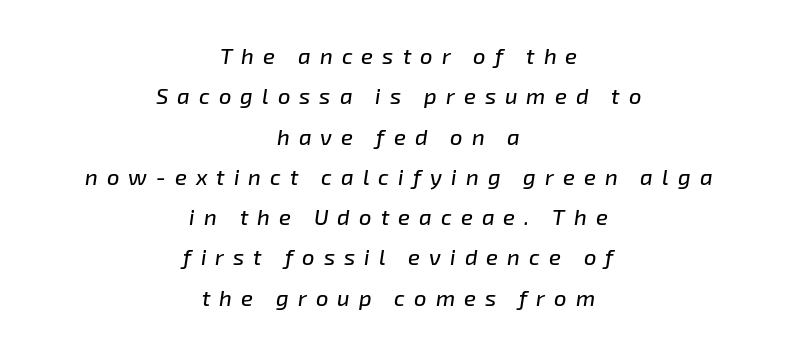
Casual observation: everything's sitting right in the middle. Rule under the text: the space is simply empty. The tracking jumps out immediately: characters are airy and widely separated. Rendered with sloped, italic letterforms.
